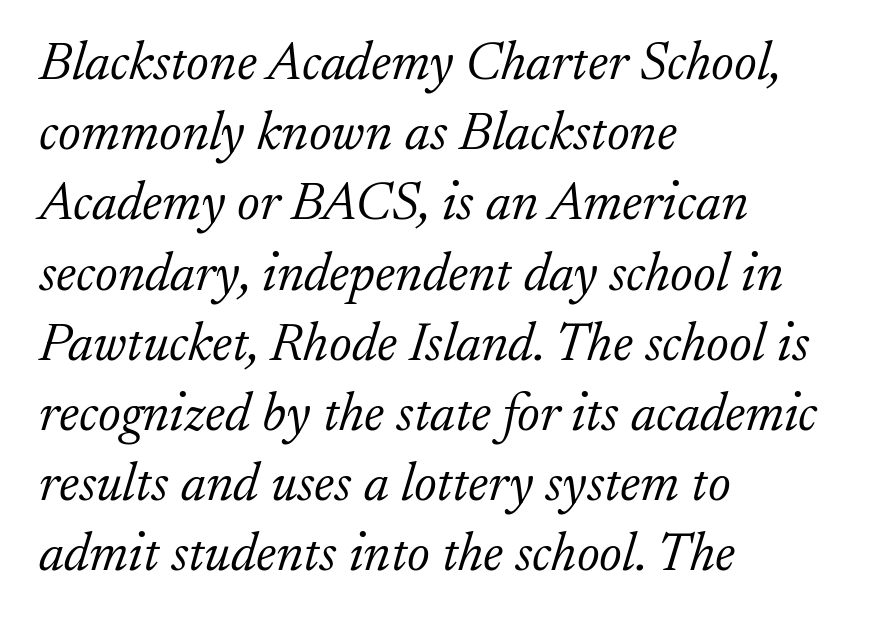
Q: Is the text bold? A: No.
Q: Is the text italic (slanted)? A: Yes, it leans right by about 17 degrees.
Q: Is the typeface a serif or a sans-serif typeface? A: Serif.
Q: Is the text underlined? A: No.
Q: How is the paragraph aligned? A: Left-aligned.
Q: Is the spacing between letters normal or unusually wide? A: Normal.
Q: Is the spacing between lines tight, normal or loose? A: Normal.
Q: Width (condensed, normal, or wide)? A: Normal.
Q: Stroke contrast? A: Low.
Q: x-height? A: Small.
Q: Monospaced? A: No.
